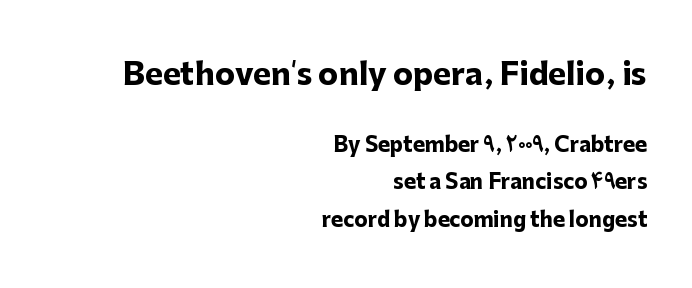
Italic? Not at all — the glyphs are vertical. Honestly, the letter spacing is just normal — you wouldn't notice it. Nope, no serifs anywhere on these letters. The glyphs have the mass of a bold cut.
